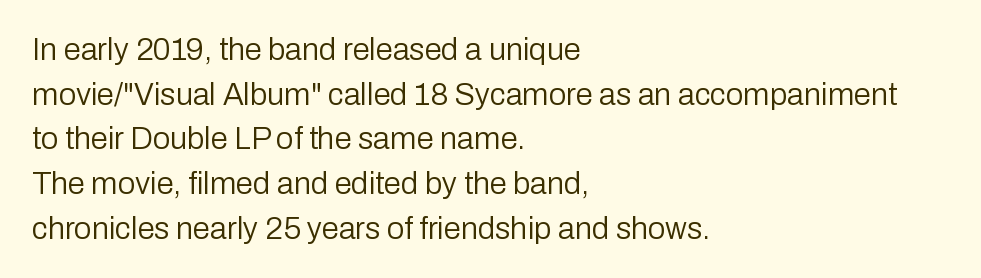
Nobody drew a line under any word here. The face used here is a sans, in the tradition of grotesques and geometrics. Notice how the stems are strictly vertical — no italics here. No extra tracking has been applied to these lines. Whoever set this chose a conventional vertical rhythm.
